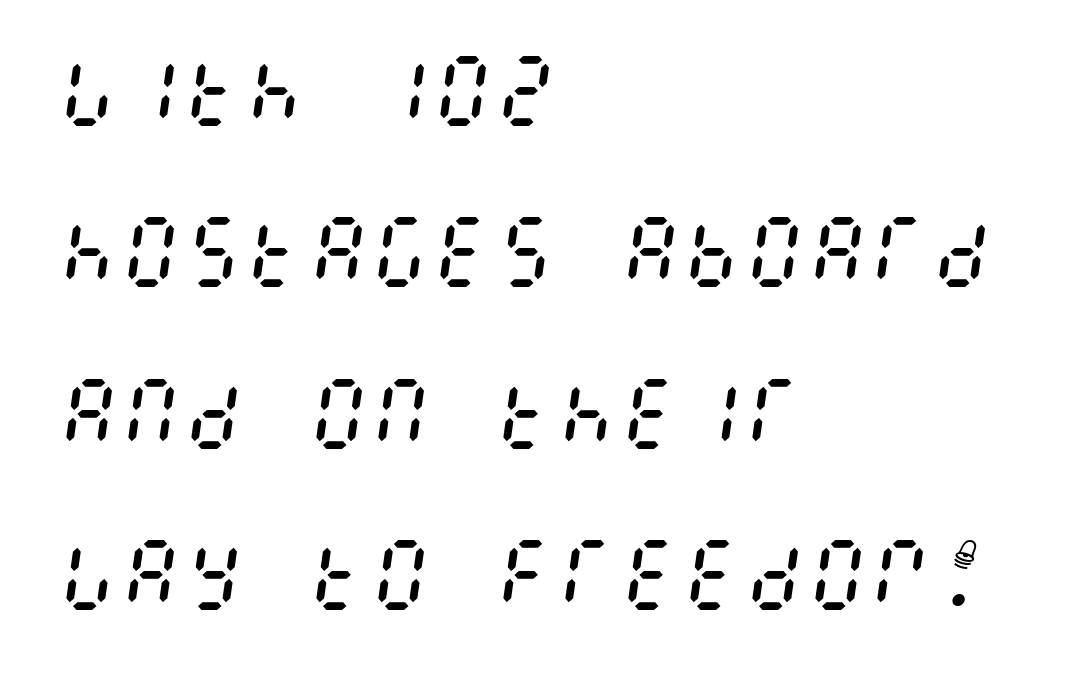
Q: Is the text bold? A: No.
Q: Is the text italic (slanted)? A: Yes, it leans right by about 8 degrees.
Q: Is the text underlined? A: No.
Q: How is the paragraph aligned? A: Left-aligned.
Q: Is the spacing between letters normal or unusually wide? A: Normal.
Q: Is the spacing between lines tight, normal or loose? A: Loose.
Q: Width (condensed, normal, or wide)? A: Condensed.
Q: Stroke contrast? A: Medium.
Q: x-height? A: Large.
